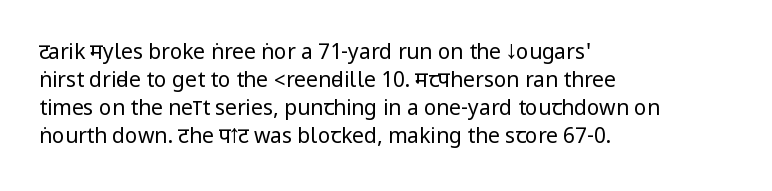
The paragraph has a hard left edge and a soft right edge. Rows of type keep a routine distance in the vertical direction. The letters sit at their default tracking, neither squeezed nor spread. Posture: vertical.
